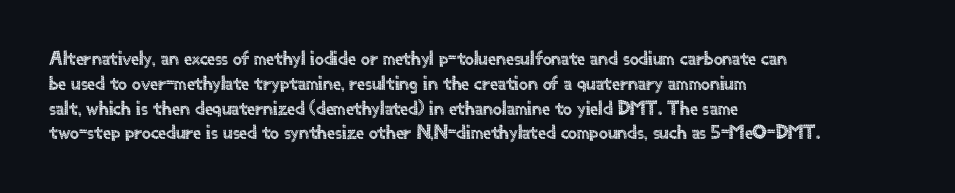
A roman cut, with each character standing at attention. The letters sit at their default tracking, neither squeezed nor spread. Compared with a centered layout, this one pins lines to the left instead. Clear beneath every line of the passage.
